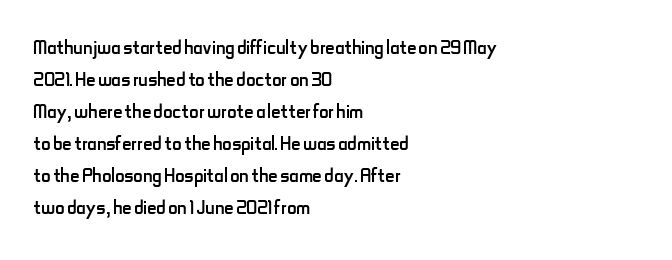
Q: Is the text bold? A: No.
Q: Is the text italic (slanted)? A: No, it is upright.
Q: Is the text underlined? A: No.
Q: How is the paragraph aligned? A: Left-aligned.
Q: Is the spacing between letters normal or unusually wide? A: Normal.
